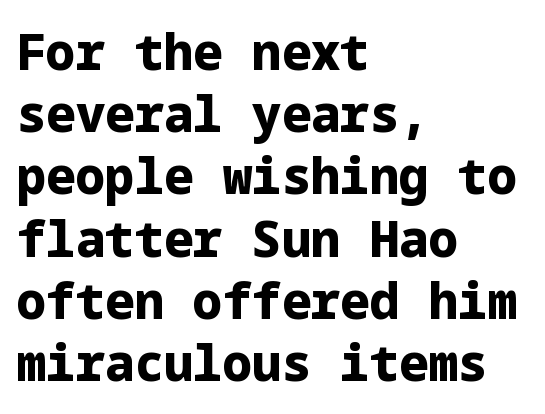
The image shows 49 px heavy sans-serif type, upright; set left-aligned, normal line spacing (1.27x), normal letter spacing, not underlined; low stroke contrast and a medium x-height.
